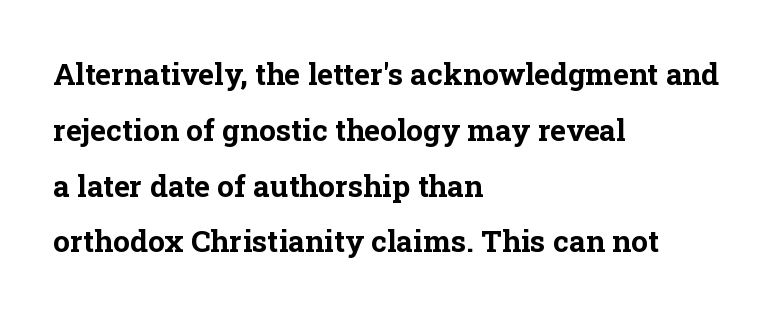
The image shows 30 px bold serif type, upright; set left-aligned, line spacing 1.86x, normal letter spacing, not underlined; low stroke contrast and a medium x-height.
